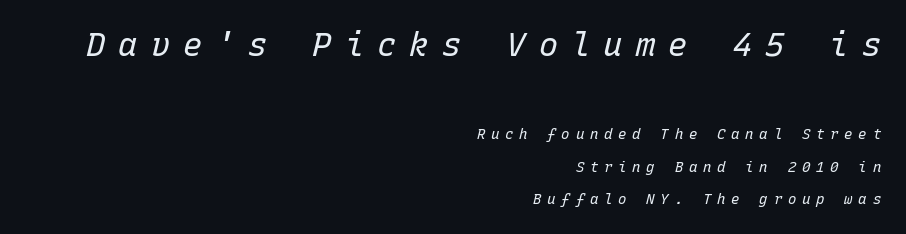
The image shows 32 px regular-weight type, italic (leaning right), monospaced; set right-aligned, loose line spacing (2.33x), unusually wide letter spacing (+0.41 em), not underlined; the first (top) block is 2.29x larger; low stroke contrast and a medium x-height.
